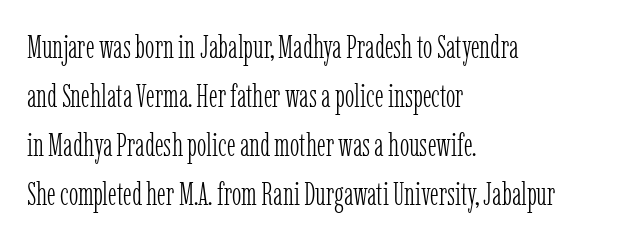
The image shows 32 px light, condensed serif type, upright; set left-aligned, normal line spacing (1.53x), normal letter spacing, not underlined; low stroke contrast and a medium x-height.
